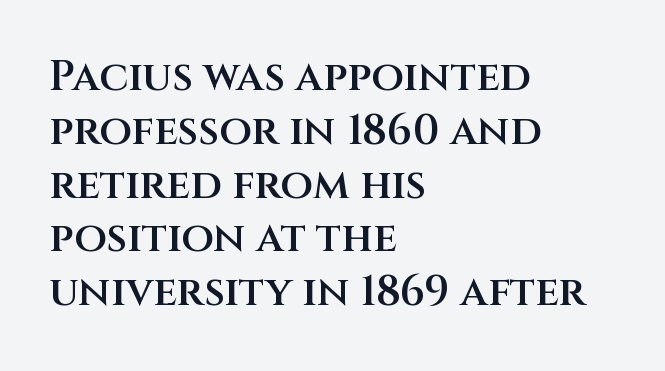
The line-height multiplier appears to be the usual default. Descenders are the only things crossing below the line. Bold? Not quite — semibold, heavier than regular but stopping short. Posture: straight, roman, zero tilt. The line texture is even and compact thanks to regular tracking.
